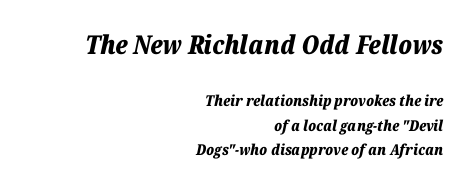
{"italic": "yes", "lean": "right", "slant_degrees": 12, "bold": "yes", "underline": "no", "align": "right", "line_spacing": "normal", "line_spacing_ratio": 1.63, "letter_spacing": "normal", "letter_spacing_em": 0.0, "larger_block": "first", "size_ratio": 1.73, "glyph_px": 26}
